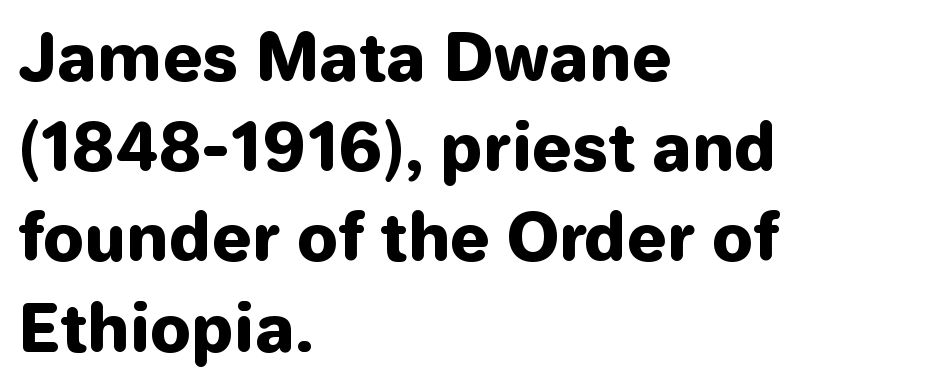
Q: Is the text bold? A: Yes.
Q: Is the text italic (slanted)? A: No, it is upright.
Q: Is the typeface a serif or a sans-serif typeface? A: Sans-serif.
Q: Is the text underlined? A: No.
Q: How is the paragraph aligned? A: Left-aligned.
Q: Is the spacing between letters normal or unusually wide? A: Normal.
Q: Is the spacing between lines tight, normal or loose? A: Normal.
Q: Width (condensed, normal, or wide)? A: Normal.
Q: Stroke contrast? A: Low.
Q: x-height? A: Medium.
Q: Monospaced? A: No.
